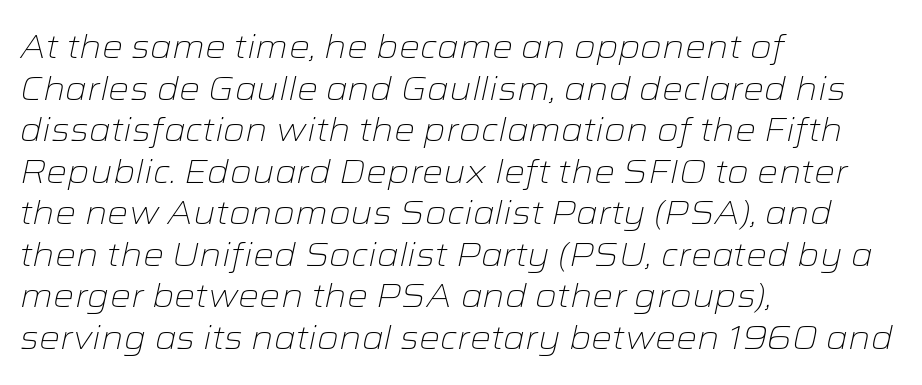
{"italic": "yes", "lean": "right", "slant_degrees": 12, "bold": "no", "weight": "light", "width": "wide", "stroke_contrast": "low", "x_height": "medium", "monospaced": "no", "underline": "no", "align": "left", "line_spacing": "normal", "line_spacing_ratio": 1.26, "letter_spacing": "normal", "letter_spacing_em": 0.0, "glyph_px": 33}
